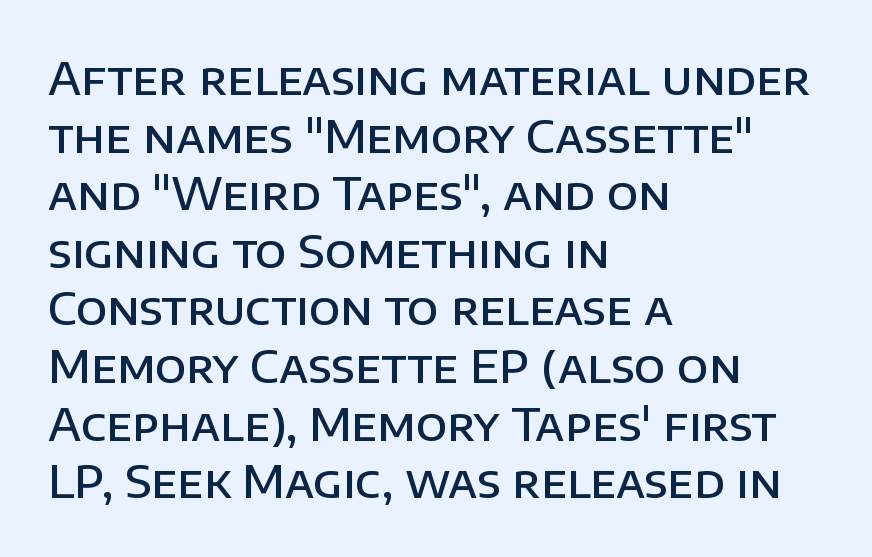
Q: Is the text bold? A: Semi-bold.
Q: Is the text italic (slanted)? A: No, it is upright.
Q: Is the typeface a serif or a sans-serif typeface? A: Sans-serif.
Q: Is the text underlined? A: No.
Q: How is the paragraph aligned? A: Left-aligned.
Q: Is the spacing between letters normal or unusually wide? A: Normal.
Q: Is the spacing between lines tight, normal or loose? A: Normal.
Q: Width (condensed, normal, or wide)? A: Normal.
Q: Stroke contrast? A: Low.
Q: x-height? A: Large.
Q: Monospaced? A: No.
